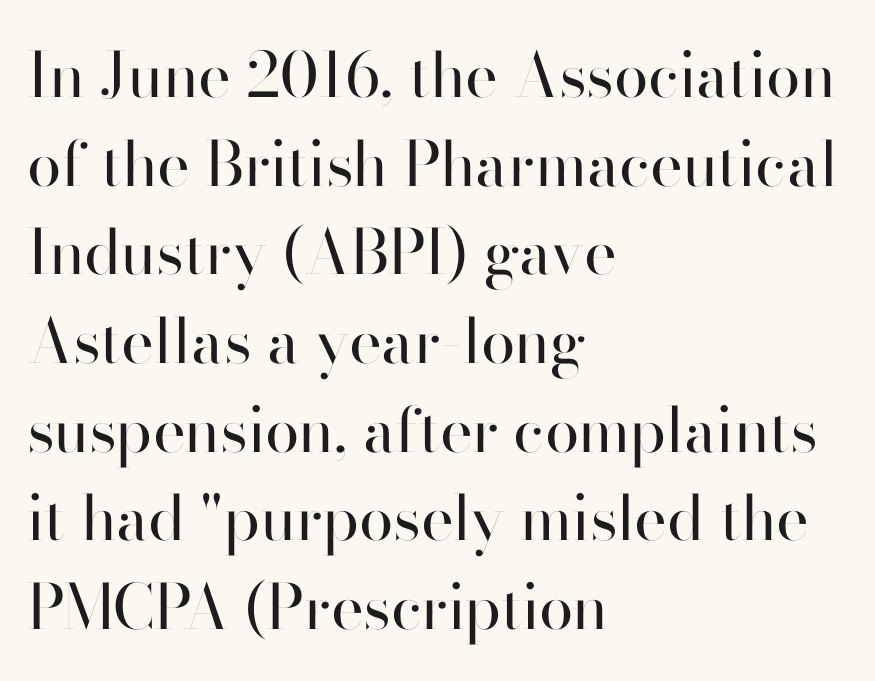
Q: Is the text bold? A: No.
Q: Is the text italic (slanted)? A: No, it is upright.
Q: Is the typeface a serif or a sans-serif typeface? A: Sans-serif.
Q: Is the text underlined? A: No.
Q: How is the paragraph aligned? A: Left-aligned.
Q: Is the spacing between letters normal or unusually wide? A: Normal.
Q: Is the spacing between lines tight, normal or loose? A: Normal.
Q: Width (condensed, normal, or wide)? A: Normal.
Q: Stroke contrast? A: High.
Q: x-height? A: Small.
Q: Monospaced? A: No.
